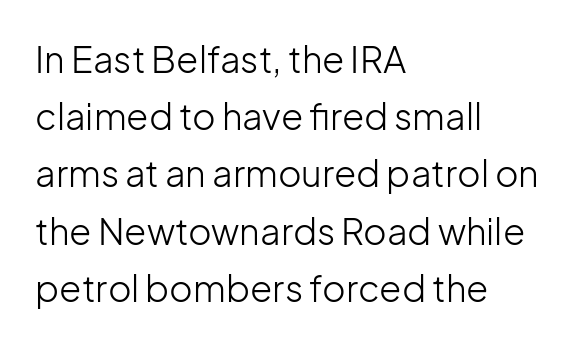
Q: Is the text bold? A: No.
Q: Is the text italic (slanted)? A: No, it is upright.
Q: Is the typeface a serif or a sans-serif typeface? A: Sans-serif.
Q: Is the text underlined? A: No.
Q: How is the paragraph aligned? A: Left-aligned.
Q: Is the spacing between letters normal or unusually wide? A: Normal.
Q: Is the spacing between lines tight, normal or loose? A: Normal.
Q: Width (condensed, normal, or wide)? A: Normal.
Q: Stroke contrast? A: Low.
Q: x-height? A: Medium.
Q: Monospaced? A: No.
